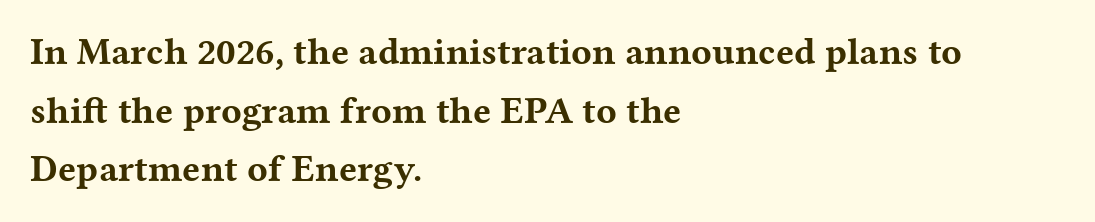
The image shows 38 px bold, wide serif type, upright; set left-aligned, normal line spacing (1.54x), normal letter spacing, not underlined; medium stroke contrast and a medium x-height.
